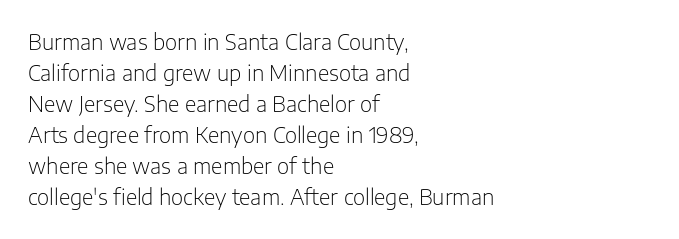
{"italic": "no", "bold": "no", "underline": "no", "align": "left", "line_spacing": "normal", "line_spacing_ratio": 1.48, "letter_spacing": "normal", "letter_spacing_em": 0.0, "glyph_px": 21}
